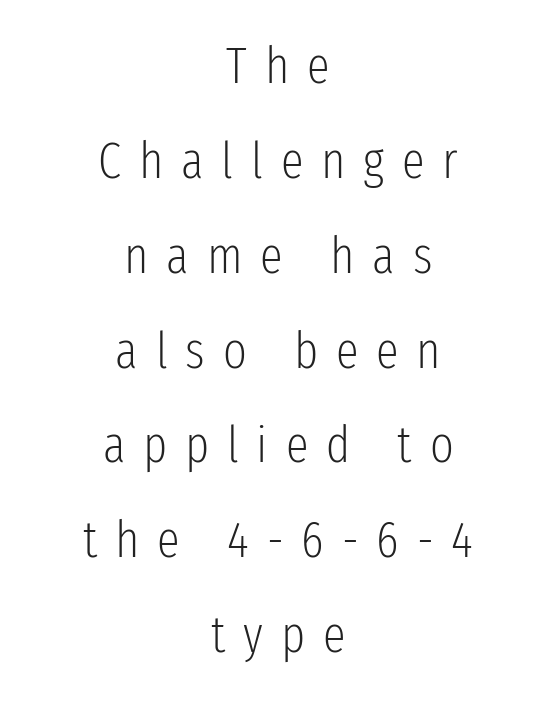
Stem width sits at or under what a default text font uses. Horizontal alignment here is central, giving a formal, balanced look. Each row of text sits above clean, open space. The type sits square on the baseline with zero lean. Is this a fixed-width face? No — the glyphs have proportional, varying widths. The type family on display is of the sans-serif kind.
